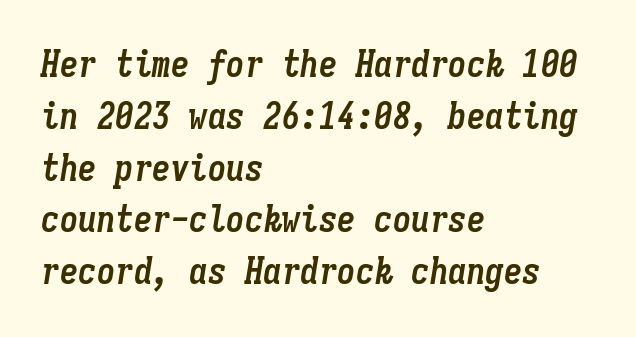
{"italic": "yes", "lean": "right", "slant_degrees": 9, "bold": "yes", "weight": "semibold", "width": "condensed", "stroke_contrast": "low", "x_height": "medium", "monospaced": "yes", "underline": "no", "align": "left", "line_spacing": "normal", "line_spacing_ratio": 1.4, "letter_spacing": "normal", "letter_spacing_em": 0.0, "glyph_px": 37}
